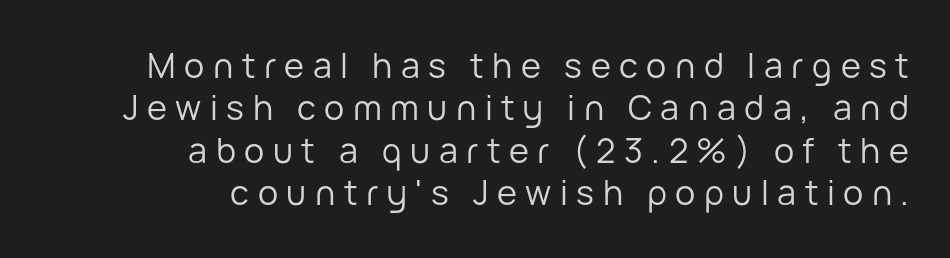
{"serif": "no", "italic": "no", "bold": "no", "weight": "regular", "width": "normal", "stroke_contrast": "low", "x_height": "medium", "monospaced": "no", "underline": "no", "align": "right", "line_spacing": "normal", "line_spacing_ratio": 1.25, "letter_spacing": "wide", "letter_spacing_em": 0.25, "glyph_px": 34}
